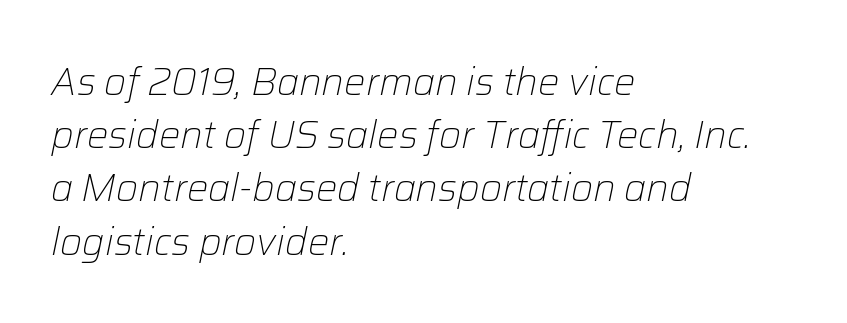
{"italic": "yes", "lean": "right", "slant_degrees": 12, "bold": "no", "weight": "light", "width": "normal", "stroke_contrast": "low", "x_height": "medium", "monospaced": "no", "underline": "no", "align": "left", "line_spacing": "normal", "line_spacing_ratio": 1.4, "letter_spacing": "normal", "letter_spacing_em": 0.0, "glyph_px": 38}
